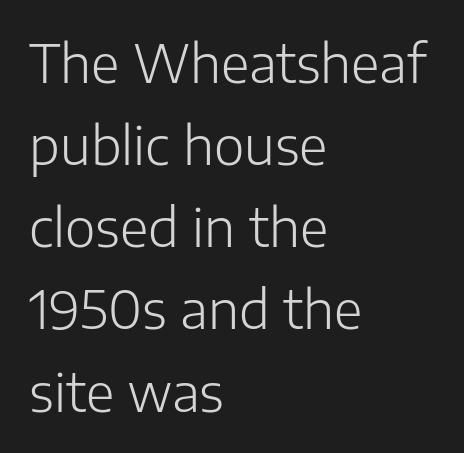
What stands out about the letter spacing? Nothing — it is the standard amount. Weight: not bold — regular or lighter. The passage shown is typeset with a sans-serif family. Spacing verdict: proportional, widths tailored to each character. Horizontal alignment here is leftward, the default for most running prose.
